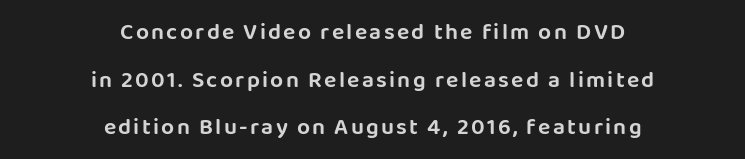
Q: Is the text italic (slanted)? A: No, it is upright.
Q: Is the text underlined? A: No.
Q: How is the paragraph aligned? A: Centered.
Q: Is the spacing between lines tight, normal or loose? A: Loose.
